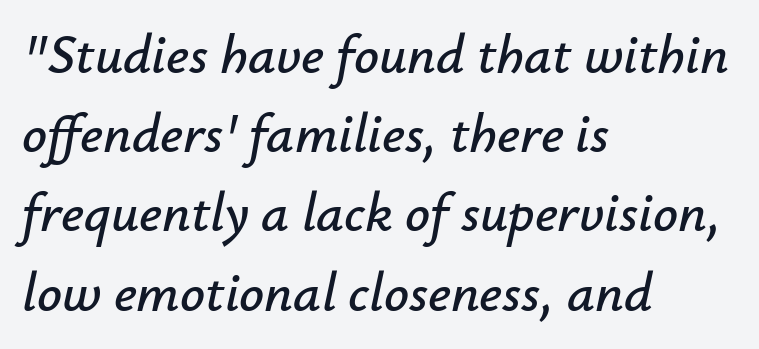
The image shows 55 px text type, italic (leaning right); set left-aligned, normal line spacing (1.44x), normal letter spacing, not underlined; low stroke contrast and a small x-height.
